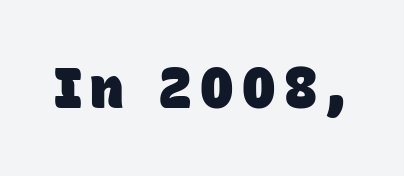
Q: Is the text bold? A: Yes.
Q: Is the typeface a serif or a sans-serif typeface? A: Sans-serif.
Q: Is the text underlined? A: No.
Q: Width (condensed, normal, or wide)? A: Normal.
Q: Stroke contrast? A: Low.
Q: x-height? A: Large.
Q: Monospaced? A: No.
